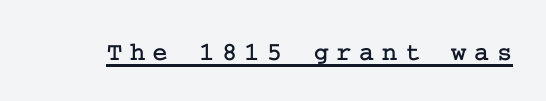
The image shows 26 px text type, upright; set unusually wide letter spacing (+0.29 em), underlined.
